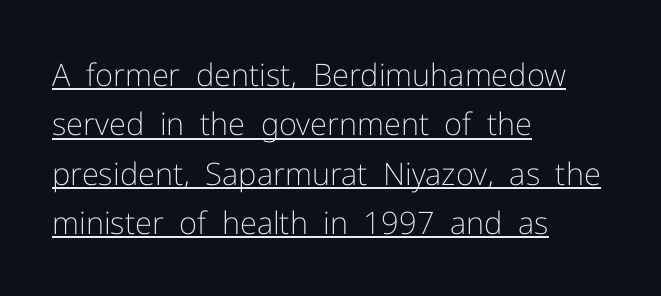
{"serif": "no", "italic": "no", "bold": "no", "weight": "light", "width": "normal", "stroke_contrast": "low", "x_height": "medium", "monospaced": "no", "underline": "yes", "align": "left", "line_spacing": "normal", "line_spacing_ratio": 1.59, "letter_spacing": "normal", "letter_spacing_em": 0.0, "glyph_px": 31}
